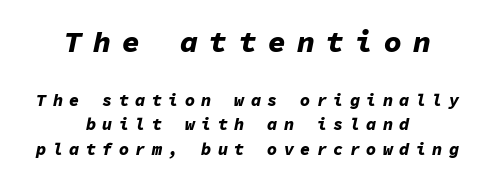
On the weight axis this lands at bold, roughly 700. Quick note: underline off. Rows of type keep a routine distance in the vertical direction. The rendering inserts visible extra space after every character. Compared with ordinary roman type, these characters are visibly tilted. This rendering uses center alignment, leaving both contours irregular but symmetric.
